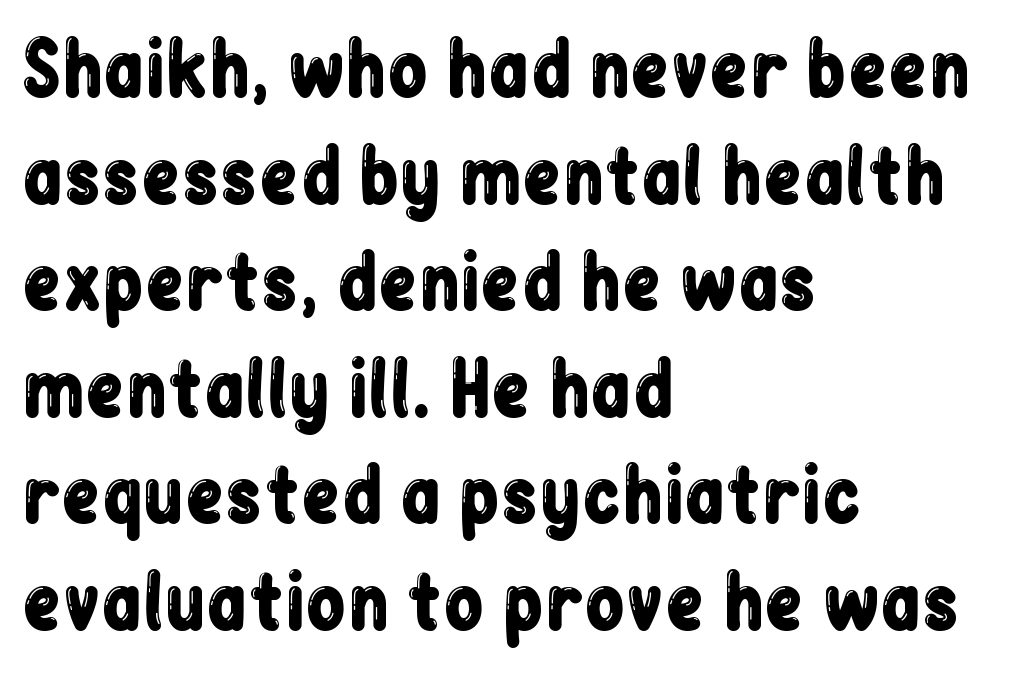
The image shows 73 px condensed sans-serif type, upright; set left-aligned, normal line spacing (1.46x), normal letter spacing, not underlined; low stroke contrast and a medium x-height.
